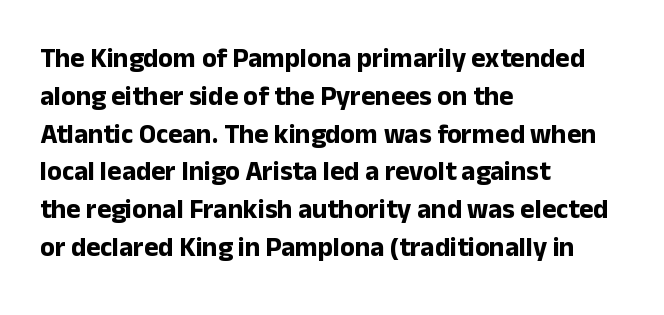
The image shows 27 px bold type, upright; set left-aligned, normal line spacing (1.4x), normal letter spacing, not underlined.
